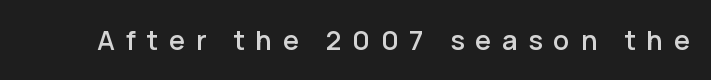
{"italic": "no", "underline": "no", "letter_spacing": "wide", "letter_spacing_em": 0.4, "glyph_px": 27}
